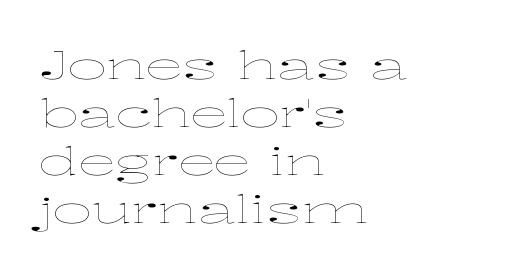
{"italic": "no", "bold": "no", "weight": "thin", "width": "wide", "stroke_contrast": "low", "x_height": "medium", "monospaced": "no", "underline": "no", "align": "left", "line_spacing": "normal", "line_spacing_ratio": 1.26, "letter_spacing": "normal", "letter_spacing_em": 0.0, "glyph_px": 38}
